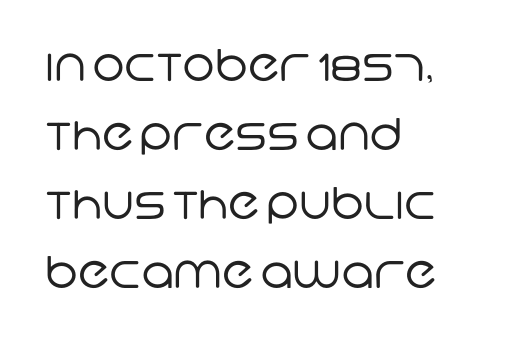
{"serif": "no", "bold": "no", "weight": "regular", "width": "normal", "stroke_contrast": "low", "x_height": "large", "monospaced": "no", "underline": "no", "align": "left", "line_spacing": "normal", "line_spacing_ratio": 1.57, "letter_spacing": "normal", "letter_spacing_em": 0.0, "glyph_px": 44}
